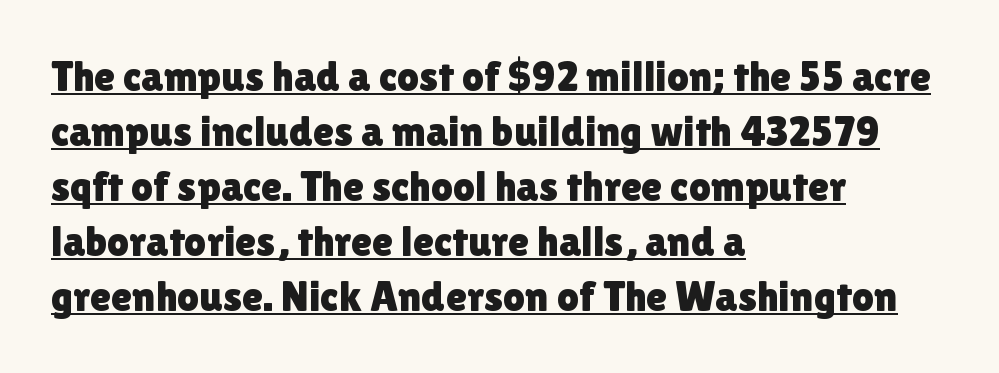
This sample has the flowing, uneven cadence of proportional lettering. Visually the block forms a straight wall on the left and a jagged coastline on the right. Does the lettering tilt? It doesn't — this is upright. This rendering employs a face without finishing strokes, i.e., a sans-serif.
